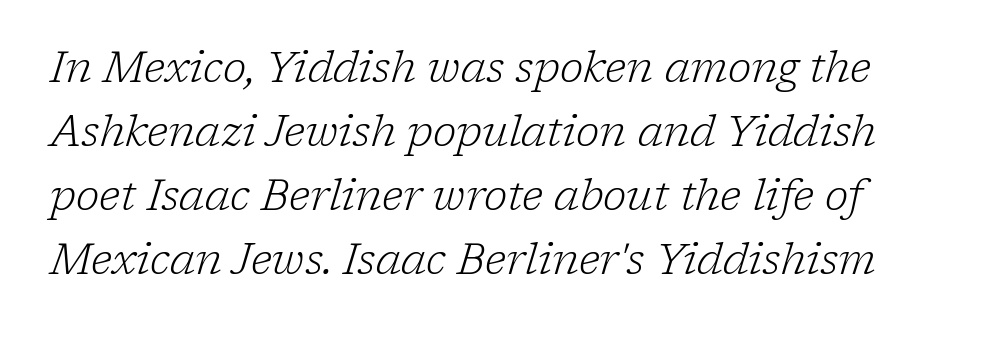
{"serif": "yes", "italic": "yes", "lean": "right", "slant_degrees": 17, "bold": "no", "weight": "light", "width": "normal", "stroke_contrast": "low", "x_height": "medium", "monospaced": "no", "underline": "no", "line_spacing": "normal", "line_spacing_ratio": 1.49, "letter_spacing": "normal", "letter_spacing_em": 0.0, "glyph_px": 43}
